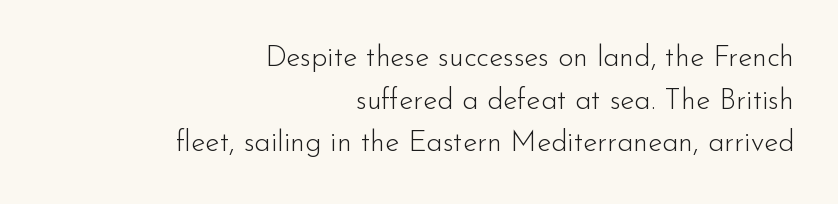
{"serif": "no", "italic": "no", "bold": "no", "weight": "light", "width": "normal", "stroke_contrast": "low", "x_height": "small", "monospaced": "no", "underline": "no", "align": "right", "line_spacing": "normal", "line_spacing_ratio": 1.47, "letter_spacing": "normal", "letter_spacing_em": 0.0, "glyph_px": 29}
